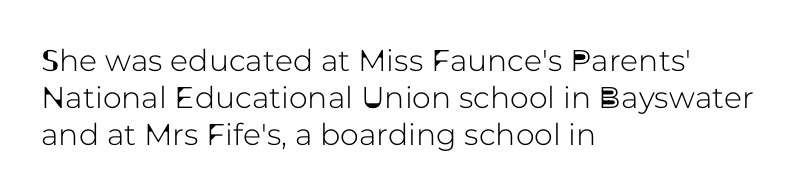
The image shows 30 px sans-serif type, upright; set left-aligned, line spacing 1.24x, normal letter spacing, not underlined; low stroke contrast and a medium x-height.
